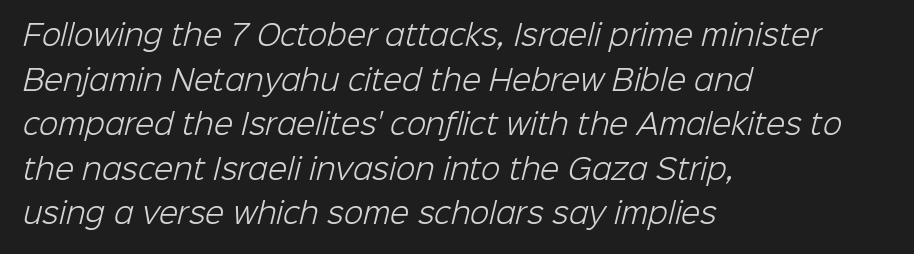
Q: Is the text bold? A: No.
Q: Is the typeface a serif or a sans-serif typeface? A: Sans-serif.
Q: Is the text underlined? A: No.
Q: How is the paragraph aligned? A: Left-aligned.
Q: Is the spacing between letters normal or unusually wide? A: Normal.
Q: Is the spacing between lines tight, normal or loose? A: Normal.
Q: Width (condensed, normal, or wide)? A: Normal.
Q: Stroke contrast? A: Low.
Q: x-height? A: Medium.
Q: Monospaced? A: No.
